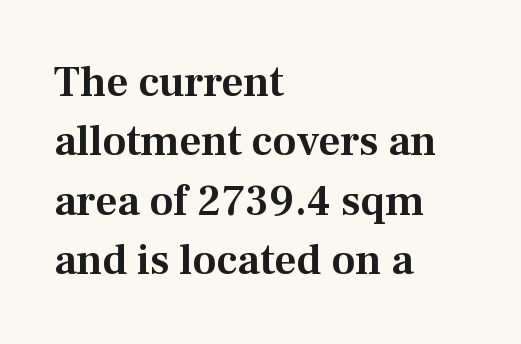
The letters stand upright; this is a roman face. Nothing unusual about the tracking: characters are spaced as the font intends. Regarding leading, the lines here are spaced in the standard way. The face used here is proportionally spaced, like ordinary book or web type.
